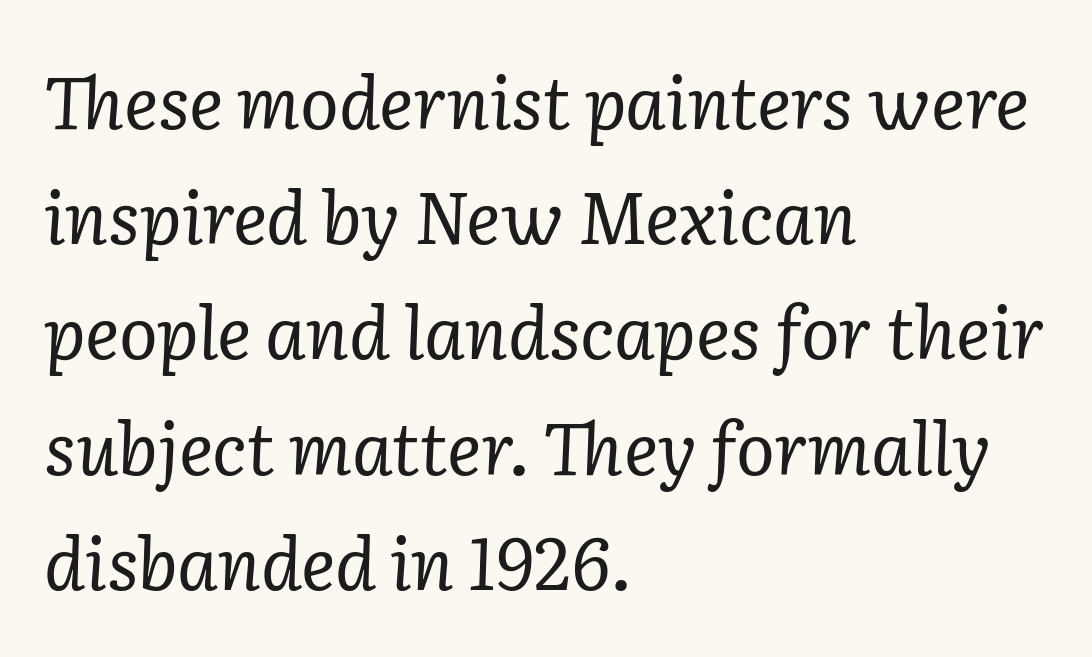
The space between consecutive lines is moderate. The letters carry serifs — small finishing strokes at the ends of their stems. The ragged edge is on the right, which tells us the setting is flush left. The horizontal fit of the characters is conventional and even. The whole block is typeset with a tilt. These lines are rendered in a variable-pitch font.
